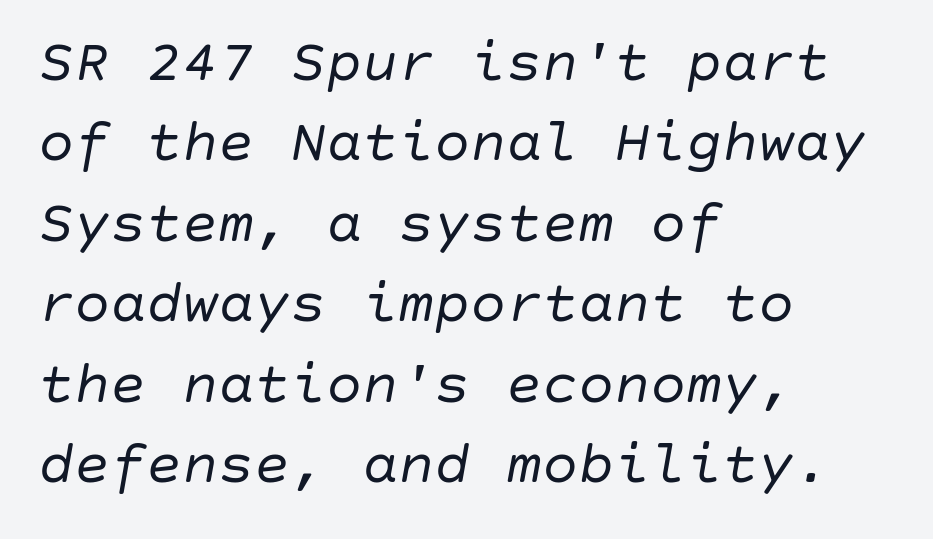
{"italic": "yes", "lean": "right", "slant_degrees": 10, "bold": "no", "weight": "regular", "width": "normal", "stroke_contrast": "low", "x_height": "large", "underline": "no", "align": "left", "line_spacing": "normal", "line_spacing_ratio": 1.34, "letter_spacing": "normal", "letter_spacing_em": 0.0, "glyph_px": 60}
